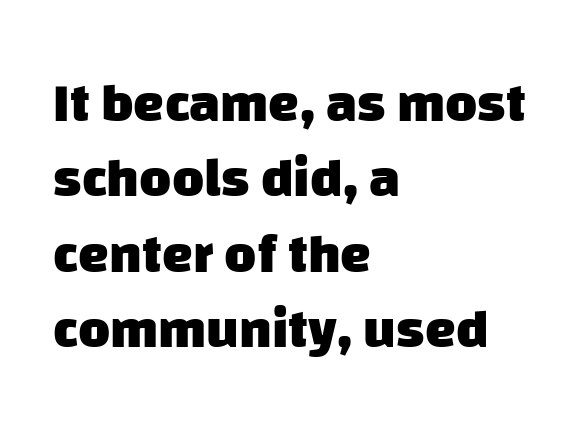
Q: Is the text bold? A: Yes.
Q: Is the typeface a serif or a sans-serif typeface? A: Sans-serif.
Q: Is the text underlined? A: No.
Q: How is the paragraph aligned? A: Left-aligned.
Q: Is the spacing between letters normal or unusually wide? A: Normal.
Q: Is the spacing between lines tight, normal or loose? A: Normal.
Q: Width (condensed, normal, or wide)? A: Normal.
Q: Stroke contrast? A: Low.
Q: x-height? A: Large.
Q: Monospaced? A: No.
